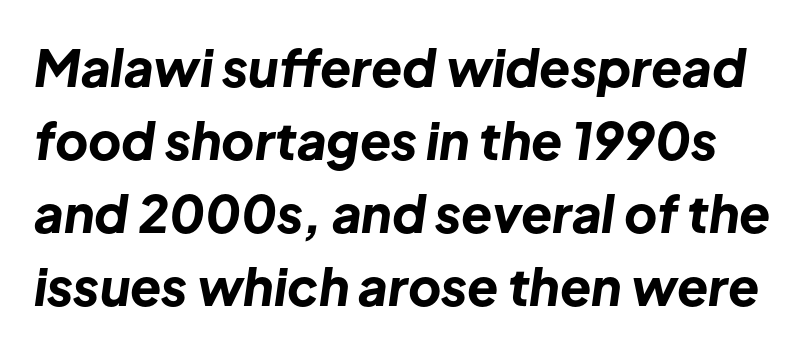
{"italic": "yes", "lean": "right", "slant_degrees": 8, "bold": "yes", "weight": "bold", "width": "normal", "stroke_contrast": "low", "x_height": "medium", "monospaced": "no", "underline": "no", "line_spacing": "normal", "line_spacing_ratio": 1.43, "letter_spacing": "normal", "letter_spacing_em": 0.0, "glyph_px": 51}
